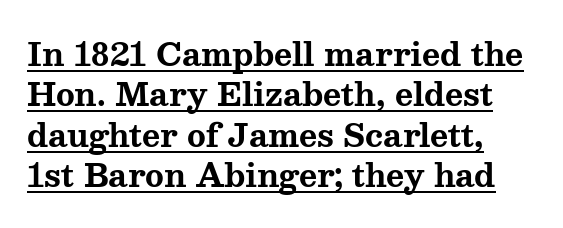
Horizontal alignment here is leftward, the default for most running prose. Does the type have serifs? Yes, each stem ends in a small foot. Designer's note — italics off, roman on. The gaps between neighbouring characters are ordinary and unremarkable. The rendering uses a bold face; every stroke is thick and dark. Varying glyph widths throughout — classic text-font behaviour.
